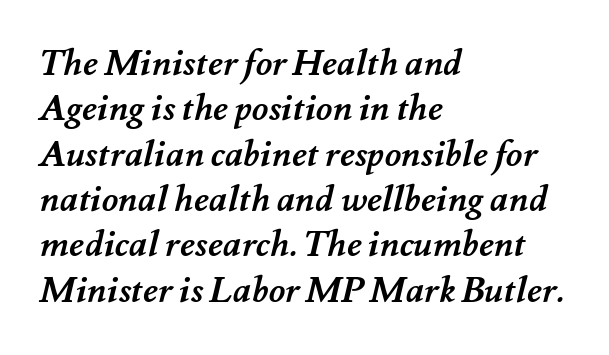
{"bold": "yes", "weight": "semibold", "width": "normal", "stroke_contrast": "medium", "x_height": "small", "monospaced": "no", "underline": "no", "align": "left", "line_spacing": "normal", "line_spacing_ratio": 1.26, "letter_spacing": "normal", "letter_spacing_em": 0.0, "glyph_px": 36}
